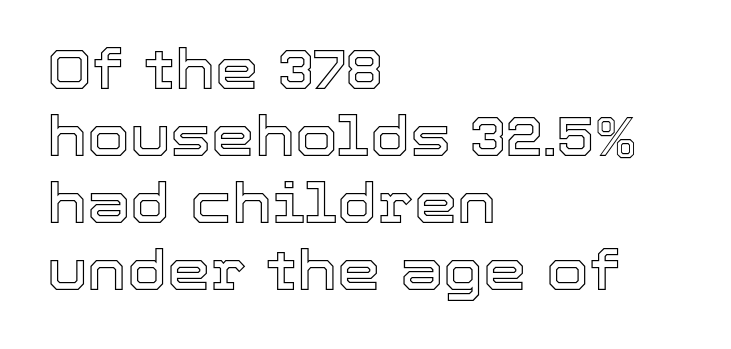
Q: Is the text italic (slanted)? A: No, it is upright.
Q: Is the text underlined? A: No.
Q: How is the paragraph aligned? A: Left-aligned.
Q: Is the spacing between letters normal or unusually wide? A: Normal.
Q: Width (condensed, normal, or wide)? A: Normal.
Q: x-height? A: Medium.
Q: Monospaced? A: No.
